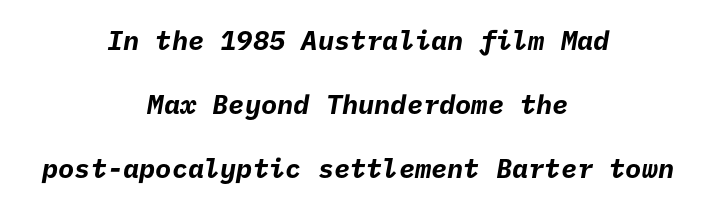
The image shows 27 px bold type; set centered, loose line spacing (2.37x), normal letter spacing, not underlined.
